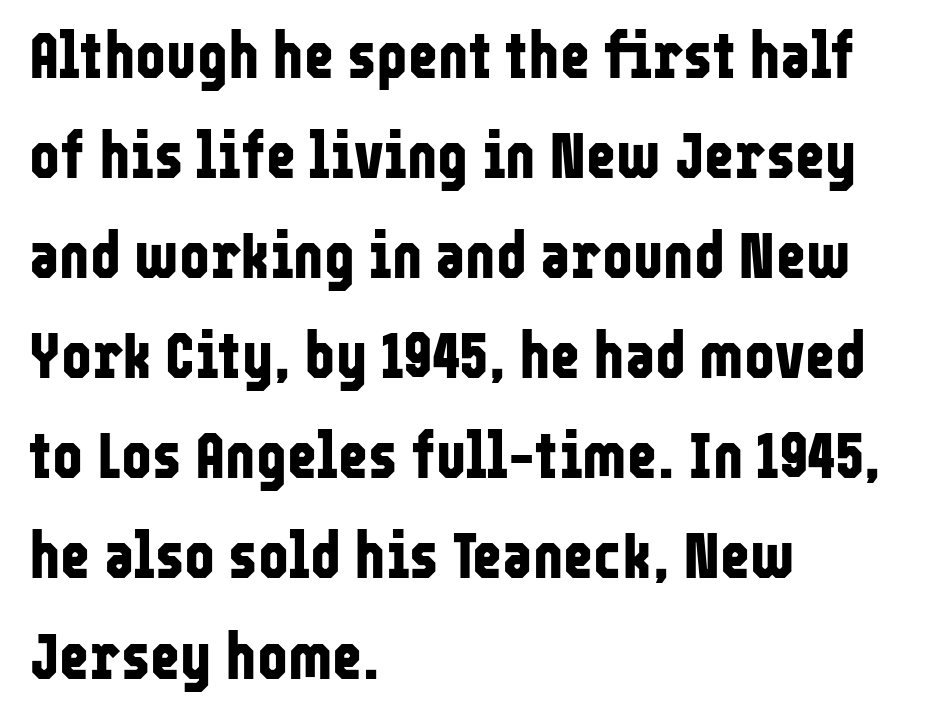
{"serif": "no", "italic": "no", "bold": "yes", "weight": "bold", "width": "condensed", "stroke_contrast": "low", "x_height": "medium", "monospaced": "no", "underline": "no", "align": "left", "line_spacing": "normal", "line_spacing_ratio": 1.54, "letter_spacing": "normal", "letter_spacing_em": 0.0, "glyph_px": 65}
